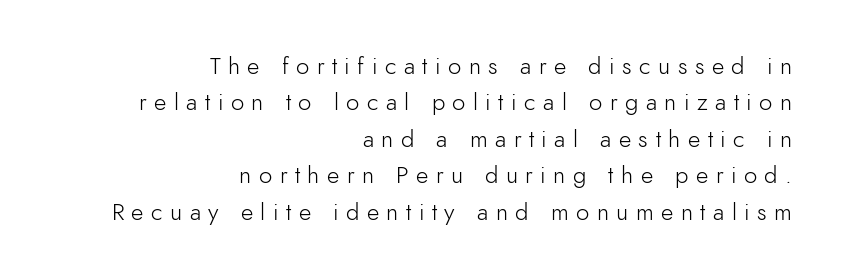
Q: Is the text bold? A: No.
Q: Is the text italic (slanted)? A: No, it is upright.
Q: Is the text underlined? A: No.
Q: How is the paragraph aligned? A: Right-aligned.
Q: Is the spacing between letters normal or unusually wide? A: Unusually wide.
Q: Is the spacing between lines tight, normal or loose? A: Normal.
